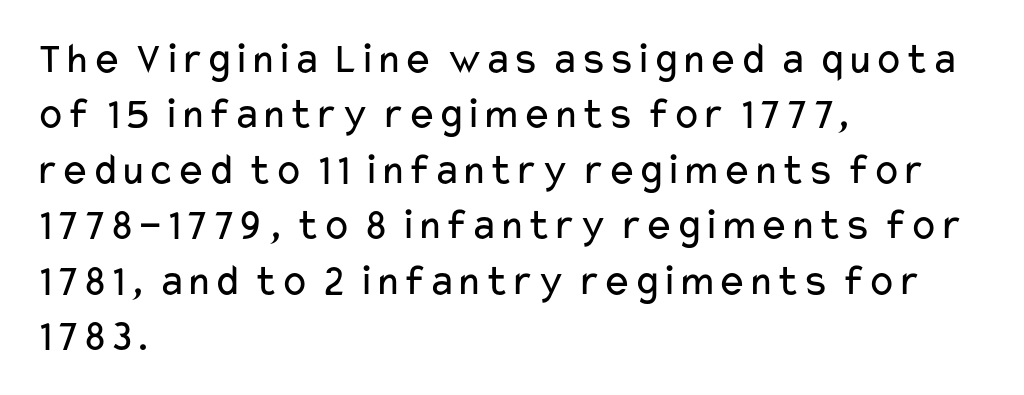
Leading matches the norm, producing a regular column. Stems here are at most as thick as an everyday book face. Caption: standard tracking, unaltered. Line starts are locked; line ends wander.
